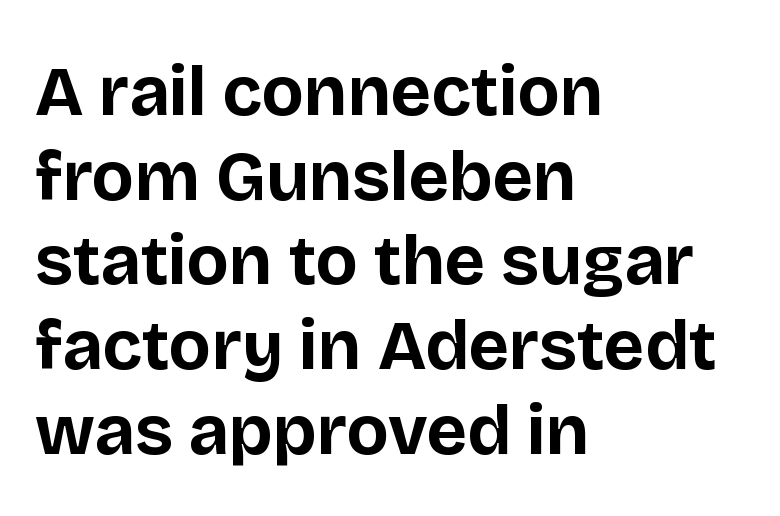
Q: Is the text bold? A: Yes.
Q: Is the text italic (slanted)? A: No, it is upright.
Q: Is the typeface a serif or a sans-serif typeface? A: Sans-serif.
Q: Is the text underlined? A: No.
Q: How is the paragraph aligned? A: Left-aligned.
Q: Is the spacing between letters normal or unusually wide? A: Normal.
Q: Width (condensed, normal, or wide)? A: Normal.
Q: Stroke contrast? A: Low.
Q: x-height? A: Large.
Q: Monospaced? A: No.
